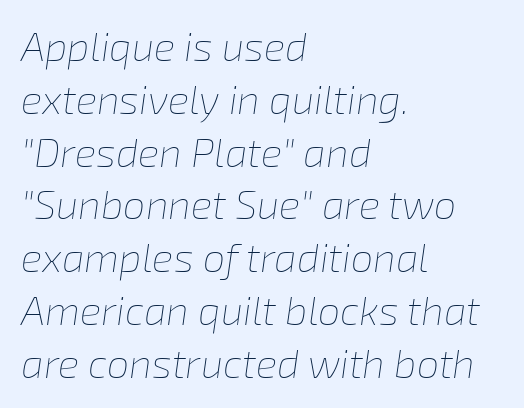
{"italic": "yes", "lean": "right", "slant_degrees": 8, "bold": "no", "weight": "thin", "width": "normal", "stroke_contrast": "low", "x_height": "medium", "monospaced": "no", "underline": "no", "align": "left", "line_spacing": "normal", "line_spacing_ratio": 1.32, "letter_spacing": "normal", "letter_spacing_em": 0.0, "glyph_px": 40}
